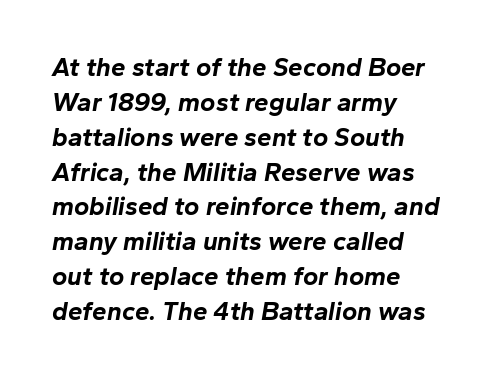
The image shows 26 px bold type, italic (leaning right); set left-aligned, normal line spacing (1.34x), normal letter spacing, not underlined.
